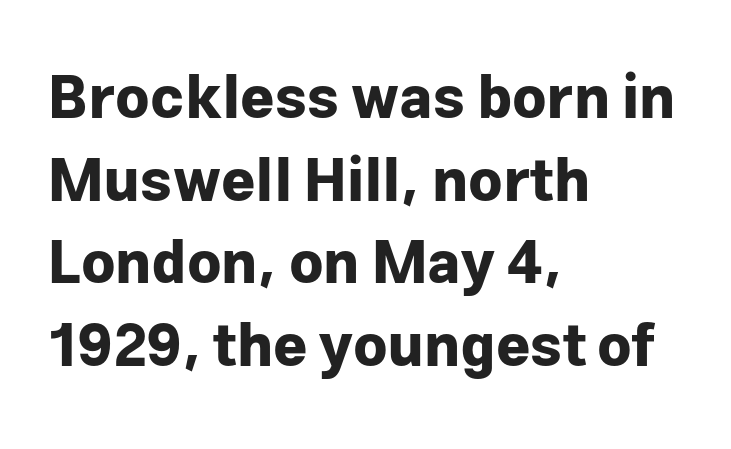
The image shows 59 px bold sans-serif type, upright; set left-aligned, normal line spacing (1.4x), normal letter spacing, not underlined; low stroke contrast and a medium x-height.
